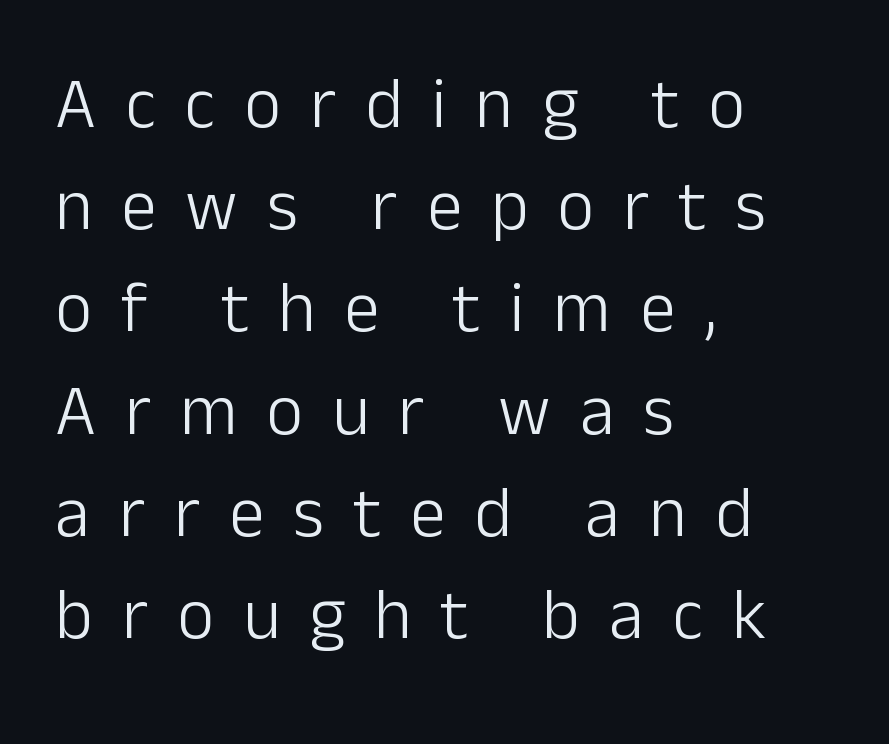
The image shows 71 px light sans-serif type, upright; set left-aligned, normal line spacing (1.44x), unusually wide letter spacing (+0.41 em), not underlined; low stroke contrast and a medium x-height.
